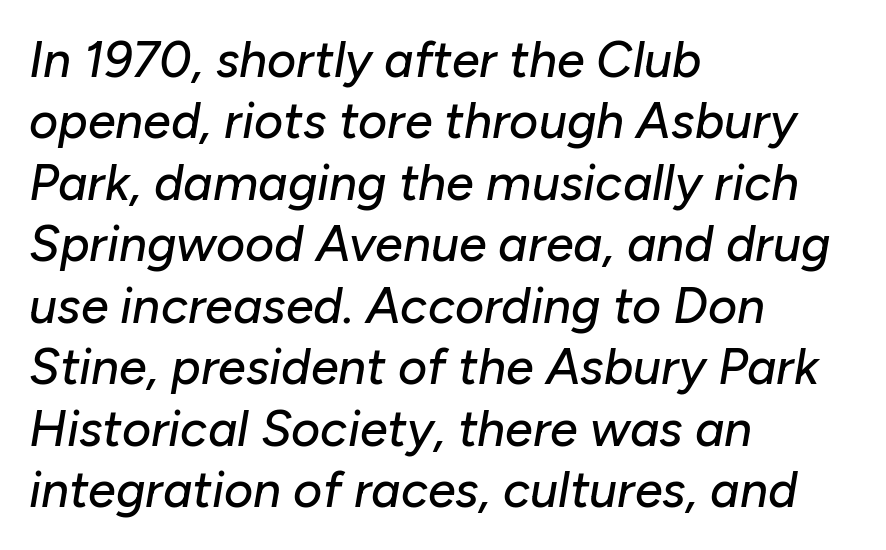
{"italic": "yes", "lean": "right", "slant_degrees": 10, "width": "normal", "stroke_contrast": "low", "x_height": "medium", "monospaced": "no", "underline": "no", "align": "left", "line_spacing_ratio": 1.23, "letter_spacing": "normal", "letter_spacing_em": 0.0, "glyph_px": 50}
